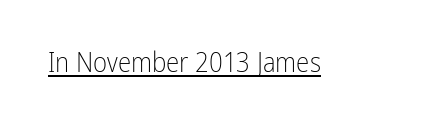
{"italic": "no", "bold": "no", "underline": "yes", "letter_spacing": "normal", "letter_spacing_em": 0.0, "glyph_px": 27}
